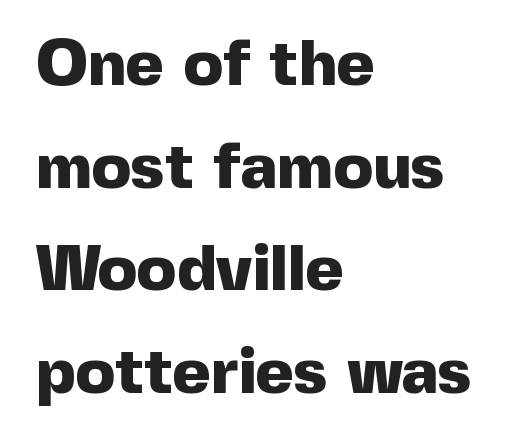
{"serif": "no", "italic": "no", "bold": "yes", "weight": "heavy", "width": "normal", "x_height": "medium", "monospaced": "no", "underline": "no", "align": "left", "line_spacing": "normal", "line_spacing_ratio": 1.58, "letter_spacing": "normal", "letter_spacing_em": 0.0, "glyph_px": 65}
